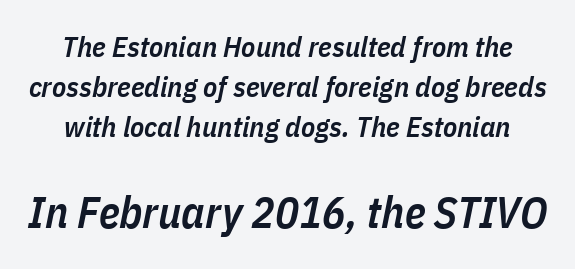
{"italic": "yes", "lean": "right", "slant_degrees": 11, "bold": "semi", "weight": "semibold", "width": "condensed", "stroke_contrast": "low", "x_height": "medium", "monospaced": "no", "underline": "no", "line_spacing": "normal", "line_spacing_ratio": 1.38, "letter_spacing": "normal", "letter_spacing_em": 0.0, "larger_block": "second", "size_ratio": 1.52, "glyph_px": 44}
